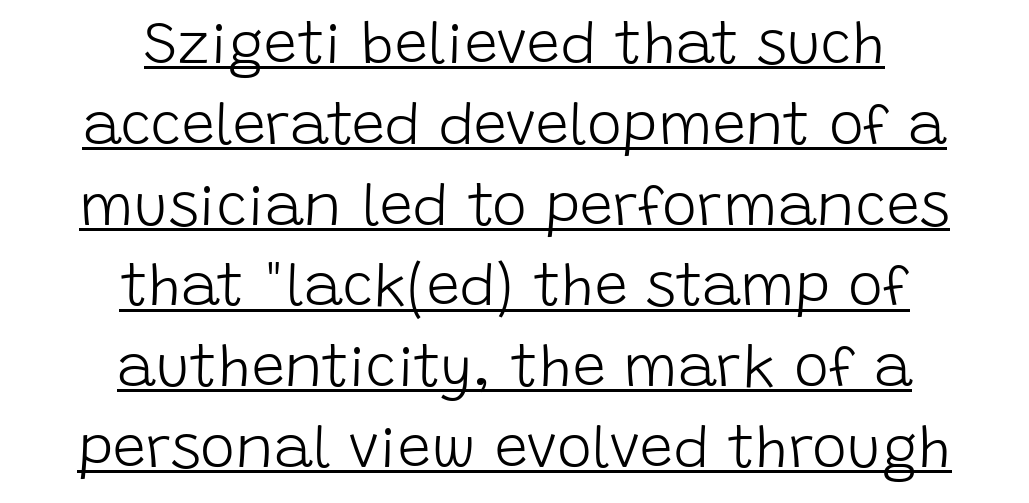
{"serif": "no", "italic": "no", "bold": "no", "weight": "light", "width": "normal", "stroke_contrast": "low", "x_height": "large", "monospaced": "no", "underline": "yes", "align": "center", "line_spacing": "normal", "line_spacing_ratio": 1.37, "letter_spacing": "normal", "letter_spacing_em": 0.0, "glyph_px": 59}
